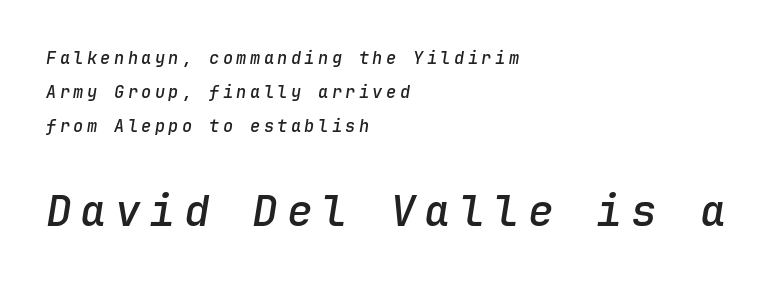
Q: Is the text bold? A: Semi-bold.
Q: Is the text italic (slanted)? A: Yes, it leans right by about 9 degrees.
Q: Is the text underlined? A: No.
Q: How is the paragraph aligned? A: Left-aligned.
Q: Is the spacing between letters normal or unusually wide? A: Unusually wide.
Q: Is the spacing between lines tight, normal or loose? A: Loose.
Q: Which block of text is set in a larger size, the first (top) or the second (bottom)? A: The second (bottom) one.
Q: Width (condensed, normal, or wide)? A: Normal.
Q: Stroke contrast? A: Low.
Q: x-height? A: Medium.
Q: Monospaced? A: Yes.
